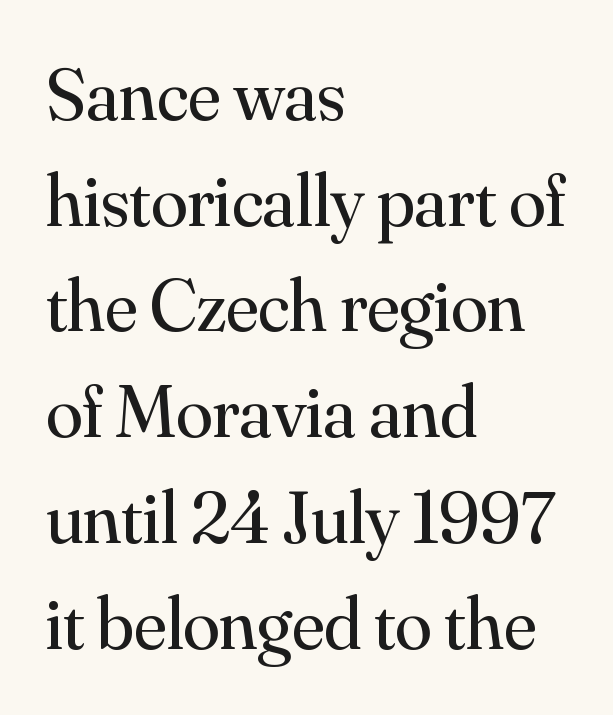
Q: Is the text bold? A: No.
Q: Is the text italic (slanted)? A: No, it is upright.
Q: Is the typeface a serif or a sans-serif typeface? A: Serif.
Q: Is the text underlined? A: No.
Q: How is the paragraph aligned? A: Left-aligned.
Q: Is the spacing between letters normal or unusually wide? A: Normal.
Q: Is the spacing between lines tight, normal or loose? A: Normal.
Q: Width (condensed, normal, or wide)? A: Normal.
Q: Stroke contrast? A: Medium.
Q: x-height? A: Small.
Q: Monospaced? A: No.
